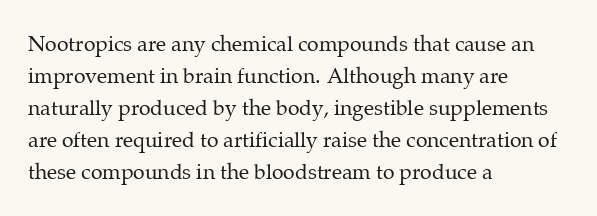
Q: Is the text bold? A: No.
Q: Is the text italic (slanted)? A: No, it is upright.
Q: Is the text underlined? A: No.
Q: How is the paragraph aligned? A: Left-aligned.
Q: Is the spacing between letters normal or unusually wide? A: Normal.
Q: Is the spacing between lines tight, normal or loose? A: Normal.
